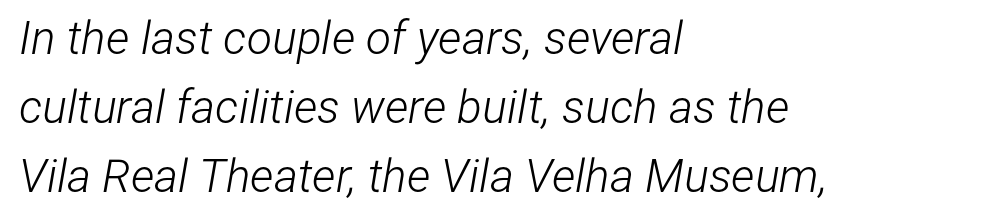
Does the leading feel generous? No, just average. Anything drawn beneath the words? Only blank space. Here the glyphs are tracked normally, forming tight word shapes. The letters advance in unequal steps, a hallmark of proportional type.
